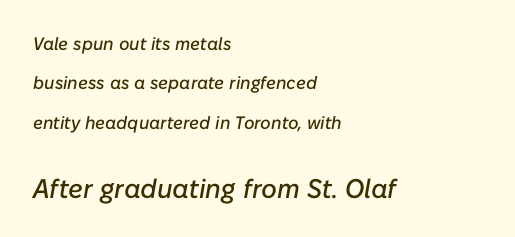
Q: Is the text italic (slanted)? A: Yes, it leans right by about 10 degrees.
Q: Is the text underlined? A: No.
Q: How is the paragraph aligned? A: Left-aligned.
Q: Is the spacing between letters normal or unusually wide? A: Normal.
Q: Is the spacing between lines tight, normal or loose? A: Loose.
Q: Which block of text is set in a larger size, the first (top) or the second (bottom)? A: The second (bottom) one.
